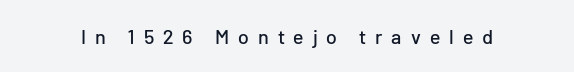
The image shows 20 px text type, upright; set unusually wide letter spacing (+0.45 em), not underlined.
